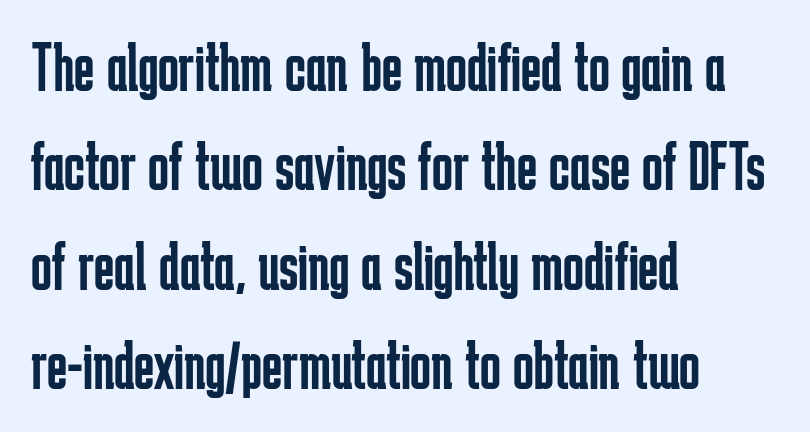
{"serif": "no", "italic": "no", "bold": "no", "weight": "regular", "width": "condensed", "stroke_contrast": "low", "x_height": "medium", "monospaced": "no", "underline": "no", "align": "left", "line_spacing": "normal", "line_spacing_ratio": 1.44, "letter_spacing": "normal", "letter_spacing_em": 0.0, "glyph_px": 69}
